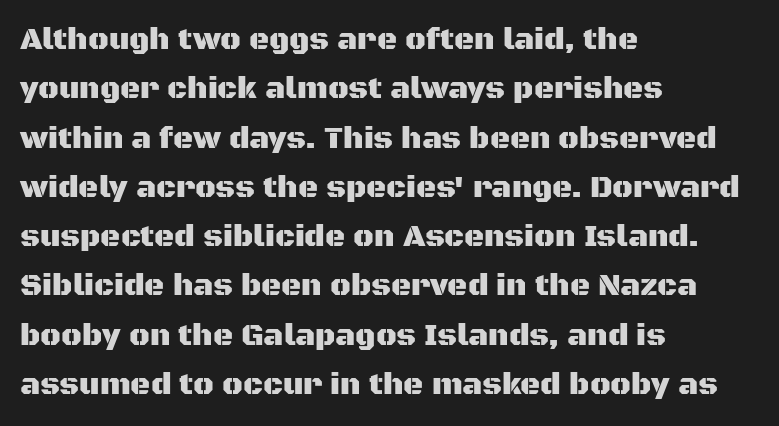
Q: Is the text italic (slanted)? A: No, it is upright.
Q: Is the typeface a serif or a sans-serif typeface? A: Sans-serif.
Q: Is the text underlined? A: No.
Q: How is the paragraph aligned? A: Left-aligned.
Q: Is the spacing between letters normal or unusually wide? A: Normal.
Q: Is the spacing between lines tight, normal or loose? A: Normal.
Q: Width (condensed, normal, or wide)? A: Normal.
Q: Stroke contrast? A: Medium.
Q: x-height? A: Large.
Q: Monospaced? A: No.
